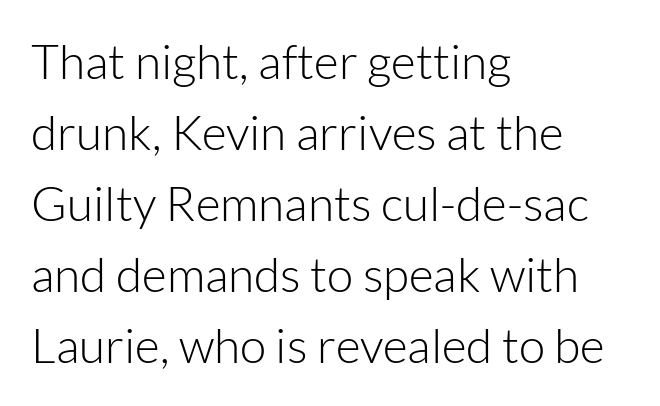
Q: Is the text bold? A: No.
Q: Is the text italic (slanted)? A: No, it is upright.
Q: Is the typeface a serif or a sans-serif typeface? A: Sans-serif.
Q: Is the text underlined? A: No.
Q: How is the paragraph aligned? A: Left-aligned.
Q: Is the spacing between letters normal or unusually wide? A: Normal.
Q: Is the spacing between lines tight, normal or loose? A: Normal.
Q: Width (condensed, normal, or wide)? A: Normal.
Q: Stroke contrast? A: Low.
Q: x-height? A: Medium.
Q: Monospaced? A: No.
